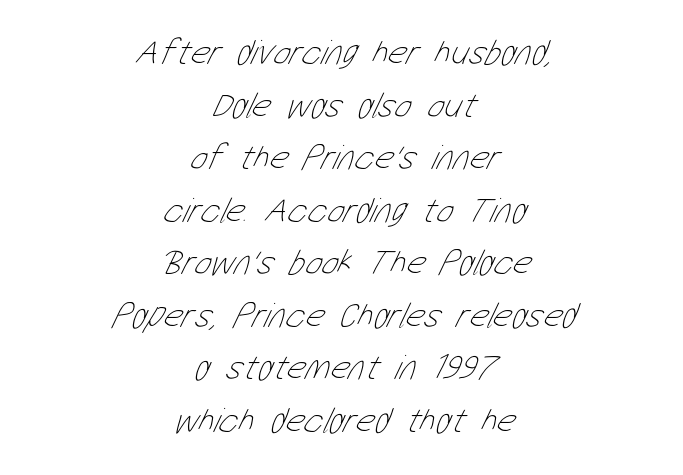
Has an underline been added? It has not. On a weight scale, this lands at 450 or below. Compared with typical paragraphs, the rows here are spaced about the same. The rendering uses natural spacing where letterforms have individual widths. Nothing unusual about the tracking: characters are spaced as the font intends.
